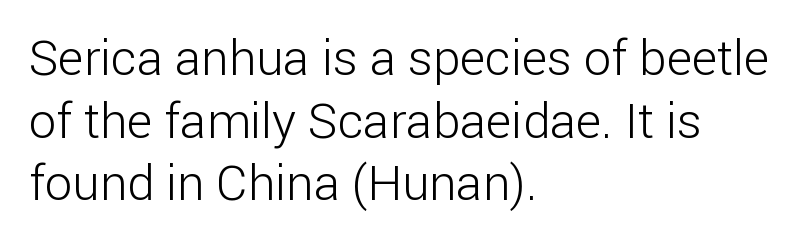
Q: Is the text bold? A: No.
Q: Is the text italic (slanted)? A: No, it is upright.
Q: Is the typeface a serif or a sans-serif typeface? A: Sans-serif.
Q: Is the text underlined? A: No.
Q: How is the paragraph aligned? A: Left-aligned.
Q: Is the spacing between letters normal or unusually wide? A: Normal.
Q: Is the spacing between lines tight, normal or loose? A: Normal.
Q: Width (condensed, normal, or wide)? A: Normal.
Q: Stroke contrast? A: Low.
Q: x-height? A: Medium.
Q: Monospaced? A: No.
